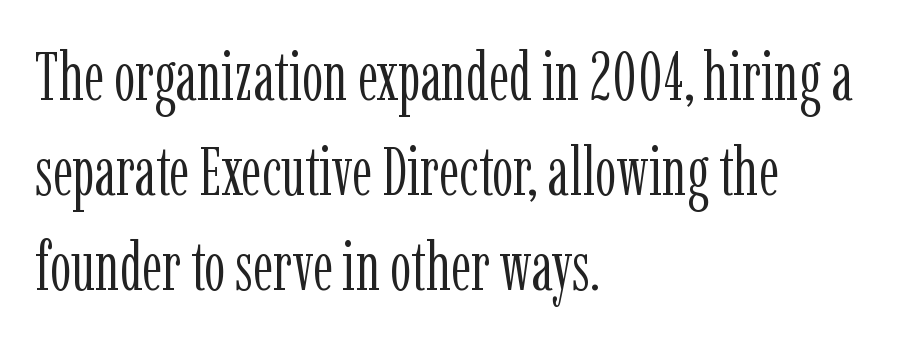
{"serif": "yes", "italic": "no", "bold": "no", "weight": "light", "width": "condensed", "stroke_contrast": "low", "x_height": "medium", "monospaced": "no", "underline": "no", "align": "left", "line_spacing": "normal", "line_spacing_ratio": 1.4, "letter_spacing": "normal", "letter_spacing_em": 0.0, "glyph_px": 68}
